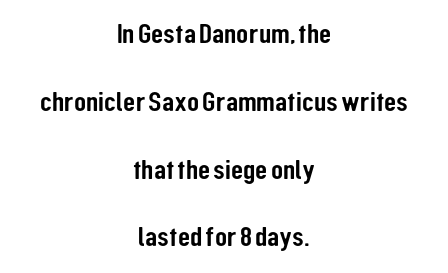
{"serif": "no", "italic": "no", "width": "condensed", "stroke_contrast": "low", "x_height": "medium", "monospaced": "no", "underline": "no", "align": "center", "line_spacing": "loose", "line_spacing_ratio": 2.42, "letter_spacing": "normal", "letter_spacing_em": 0.0, "glyph_px": 28}
